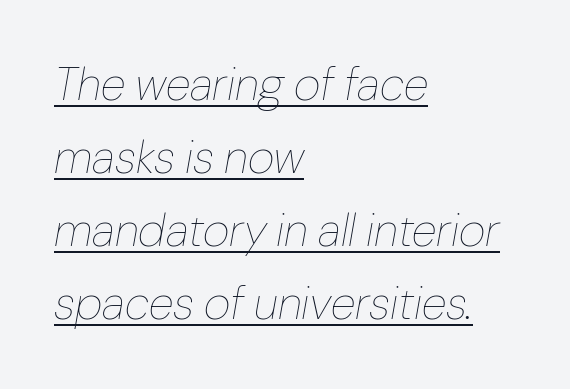
The face used here is rendered with its standard letterfit. Caption: face not bold, strokes unweighted. The paragraph shown leans on its left margin. The leading is moderate, giving the passage an even texture.
